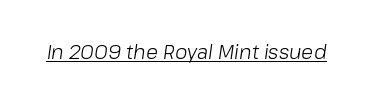
A typographer would call this underscored text. Quick note: italic. Unbolded letterforms with no extra heft. What stands out about the letter spacing? Nothing — it is the standard amount.
